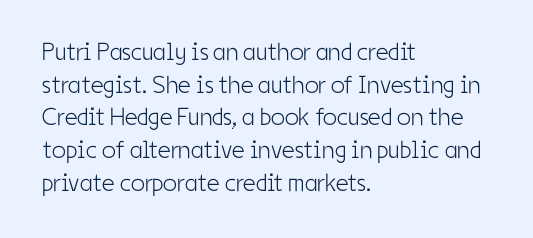
The image shows 25 px text type, upright; set left-aligned, normal line spacing (1.31x), normal letter spacing, not underlined.
